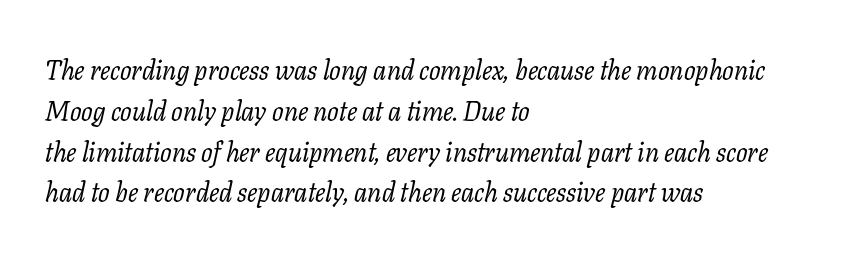
{"italic": "yes", "lean": "right", "slant_degrees": 11, "bold": "no", "underline": "no", "align": "left", "line_spacing": "normal", "line_spacing_ratio": 1.51, "letter_spacing": "normal", "letter_spacing_em": 0.0, "glyph_px": 27}
